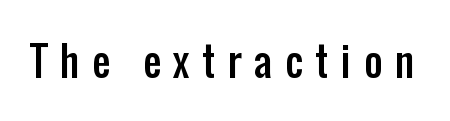
Letterform terminals end flat and unadorned throughout the passage. Do the letters lean? They stand straight. Each row of text sits above clean, open space. Spacing verdict: proportional, widths tailored to each character. The line texture is sparse and dotted thanks to wide tracking.
